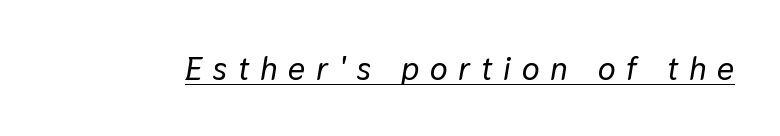
Do the characters align in a grid? No, the font is proportional. The rendering uses the underline text-decoration. Emphasis-style slanted type is in use. The tracking reads as deliberately expanded to a designer's eye.
